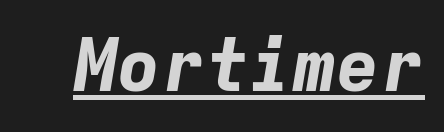
The face used here has the dense, thick strokes of a bold. The tracking reads as untouched default to a designer's eye. This is underlined copy, the kind a proofreader might mark for attention. These lines are rendered in a fixed-pitch font. The whole block is typeset with a tilt.
